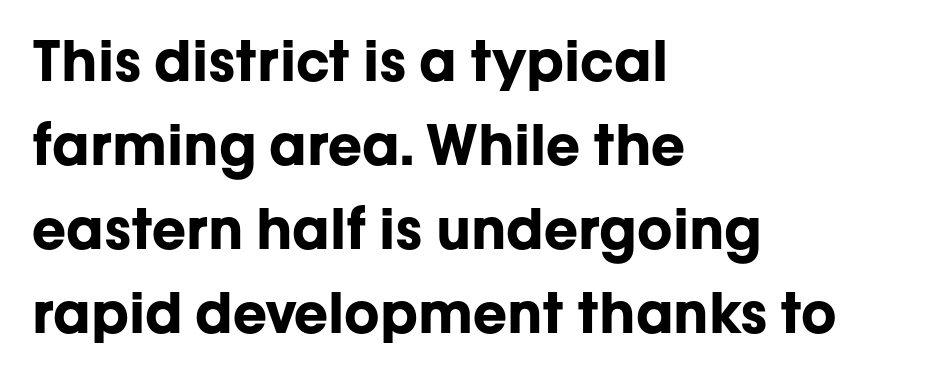
The image shows 56 px bold sans-serif type, upright; set left-aligned, normal line spacing (1.5x), normal letter spacing, not underlined; low stroke contrast and a medium x-height.
